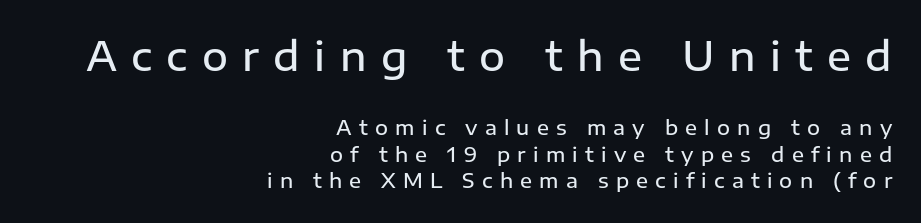
Q: Is the text bold? A: Semi-bold.
Q: Is the text italic (slanted)? A: No, it is upright.
Q: Is the typeface a serif or a sans-serif typeface? A: Sans-serif.
Q: Is the text underlined? A: No.
Q: How is the paragraph aligned? A: Right-aligned.
Q: Is the spacing between letters normal or unusually wide? A: Unusually wide.
Q: Is the spacing between lines tight, normal or loose? A: Normal.
Q: Which block of text is set in a larger size, the first (top) or the second (bottom)? A: The first (top) one.
Q: Width (condensed, normal, or wide)? A: Normal.
Q: Stroke contrast? A: Low.
Q: x-height? A: Medium.
Q: Monospaced? A: No.
